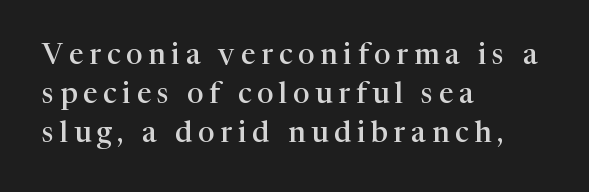
Q: Is the text bold? A: Semi-bold.
Q: Is the text italic (slanted)? A: No, it is upright.
Q: Is the typeface a serif or a sans-serif typeface? A: Serif.
Q: Is the text underlined? A: No.
Q: How is the paragraph aligned? A: Left-aligned.
Q: Is the spacing between letters normal or unusually wide? A: Unusually wide.
Q: Is the spacing between lines tight, normal or loose? A: Normal.
Q: Width (condensed, normal, or wide)? A: Normal.
Q: Stroke contrast? A: High.
Q: x-height? A: Medium.
Q: Monospaced? A: No.
